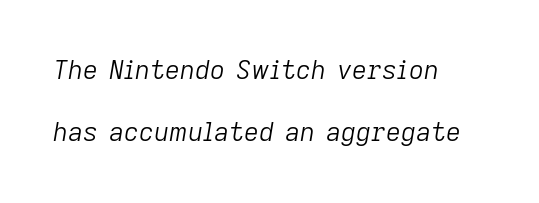
{"italic": "yes", "lean": "right", "slant_degrees": 9, "bold": "no", "underline": "no", "align": "left", "line_spacing": "loose", "line_spacing_ratio": 2.39, "letter_spacing": "normal", "letter_spacing_em": 0.0, "glyph_px": 26}
